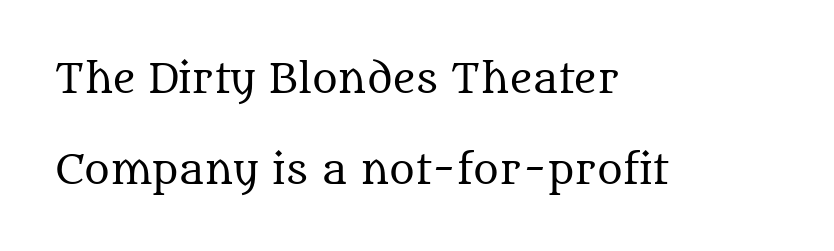
The image shows 39 px regular-weight serif type, upright; set left-aligned, loose line spacing (2.33x), normal letter spacing, not underlined; medium stroke contrast and a large x-height.
